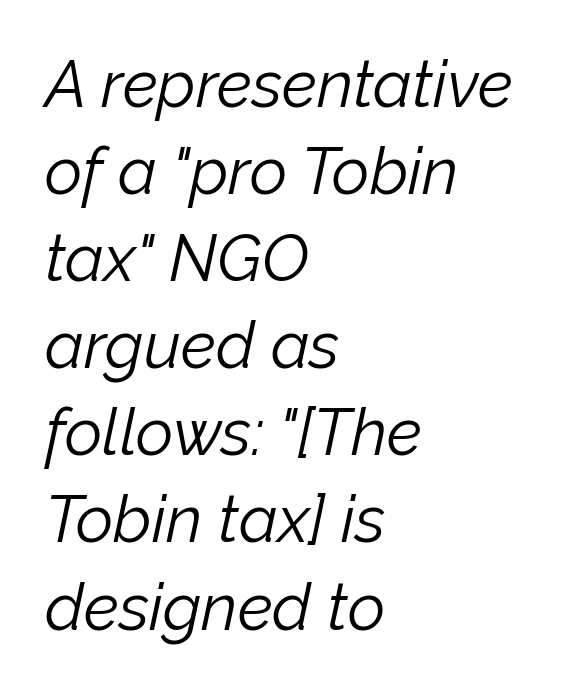
The setting favours the left margin, as ordinary paragraphs usually do. Check under the words: just untouched page. These lines keep a tight, regular rhythm from letter to letter. A typesetter would call this proportional, since set widths differ per character. Evenly set lines give the paragraph a standard silhouette. A typesetter would mark this as italic.
